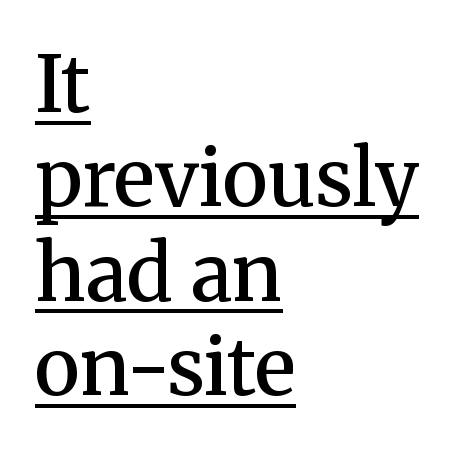
{"serif": "yes", "italic": "no", "bold": "semi", "weight": "semibold", "width": "normal", "stroke_contrast": "medium", "x_height": "medium", "monospaced": "no", "underline": "yes", "align": "left", "line_spacing_ratio": 1.21, "letter_spacing": "normal", "letter_spacing_em": 0.0, "glyph_px": 78}
